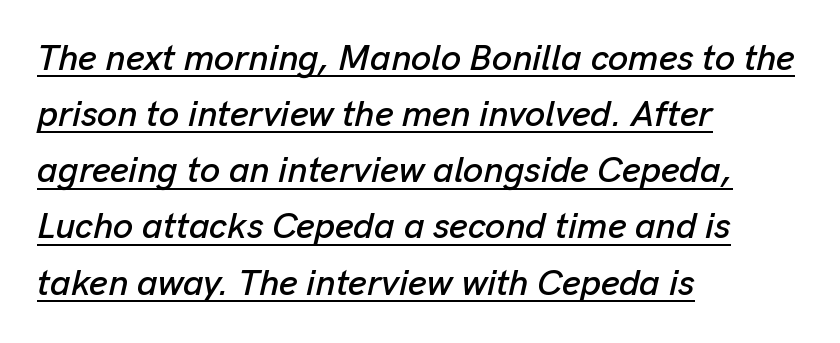
The image shows 36 px text type, italic (leaning right); set left-aligned, normal line spacing (1.56x), normal letter spacing, underlined; low stroke contrast and a medium x-height.
